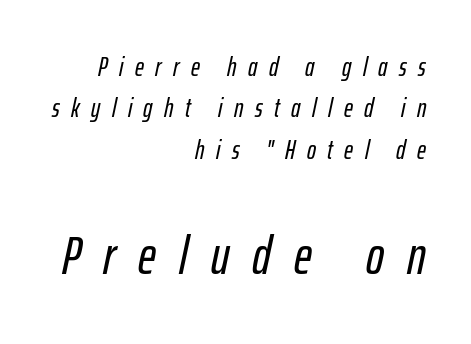
The image shows 54 px condensed type, italic (leaning right); set right-aligned, normal line spacing (1.53x), unusually wide letter spacing (+0.43 em), not underlined; the second (bottom) block is 2.0x larger; low stroke contrast and a medium x-height.
